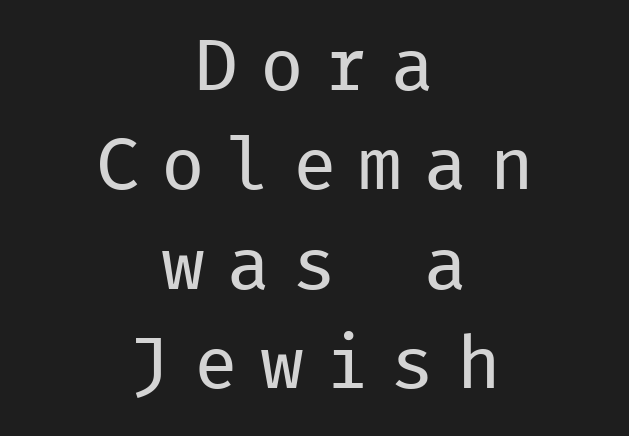
{"serif": "no", "italic": "no", "bold": "no", "weight": "regular", "width": "normal", "stroke_contrast": "low", "x_height": "medium", "monospaced": "yes", "underline": "no", "align": "center", "line_spacing": "normal", "line_spacing_ratio": 1.36, "letter_spacing": "wide", "letter_spacing_em": 0.3, "glyph_px": 73}
